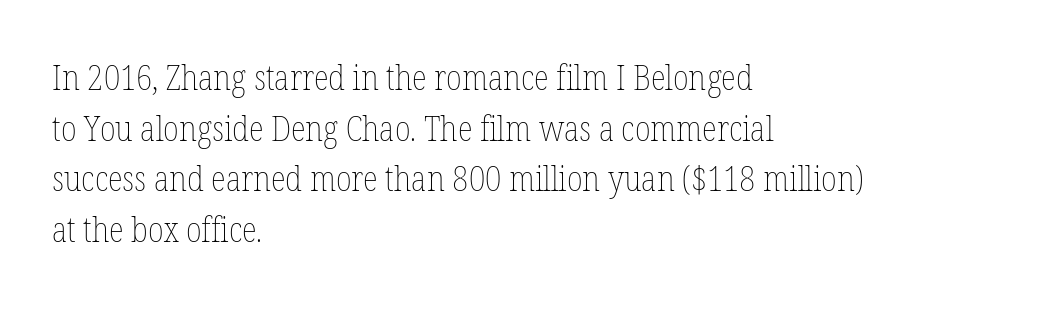
{"italic": "no", "bold": "no", "weight": "thin", "width": "condensed", "stroke_contrast": "low", "x_height": "medium", "monospaced": "no", "underline": "no", "align": "left", "line_spacing": "normal", "line_spacing_ratio": 1.45, "letter_spacing": "normal", "letter_spacing_em": 0.0, "glyph_px": 35}
